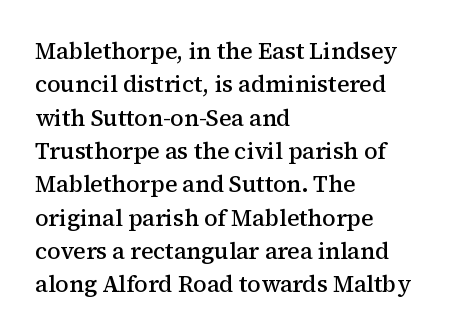
The image shows 23 px text type, upright; set left-aligned, normal line spacing (1.45x), normal letter spacing, not underlined.
